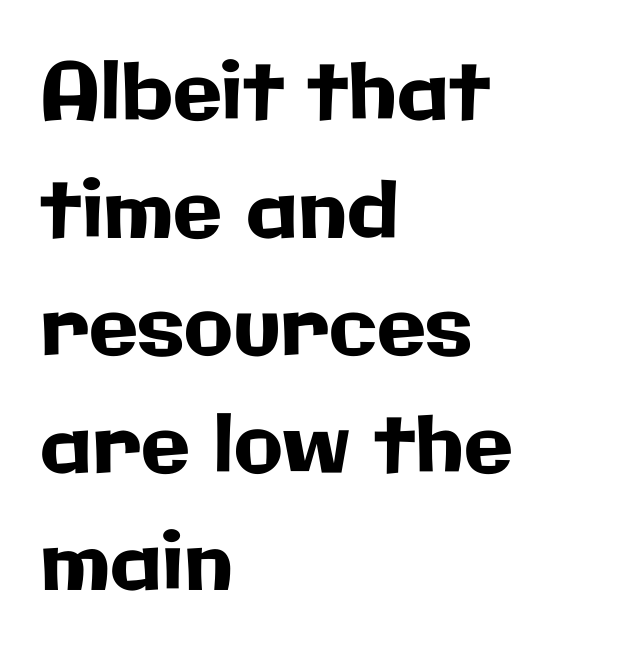
If you measured baseline to baseline, you'd find a middling distance. Stroke terminals: plain, sans-serif. Spacing verdict: proportional, widths tailored to each character. This rendering uses left alignment, leaving the right contour irregular.
